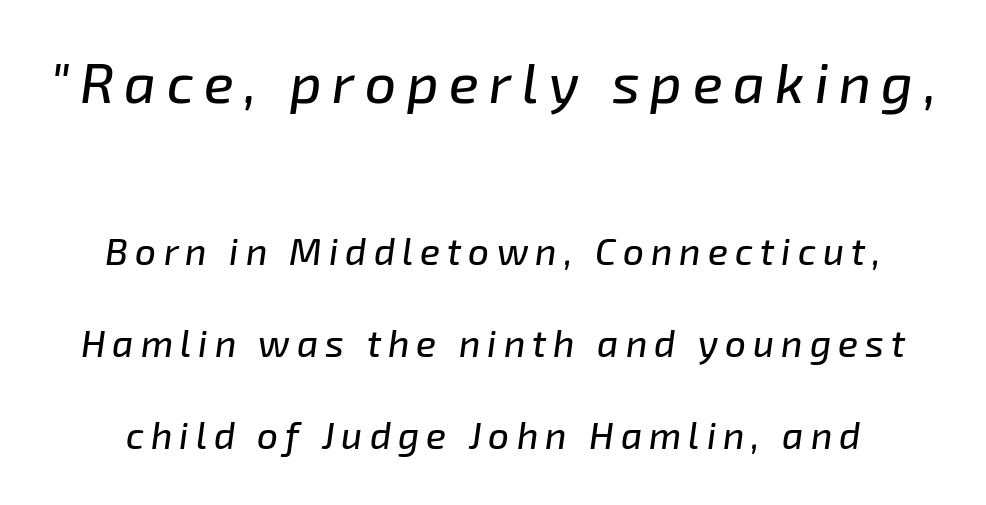
{"italic": "yes", "lean": "right", "slant_degrees": 8, "width": "normal", "stroke_contrast": "low", "x_height": "medium", "monospaced": "no", "underline": "no", "line_spacing": "loose", "line_spacing_ratio": 2.48, "larger_block": "first", "size_ratio": 1.49, "glyph_px": 55}
